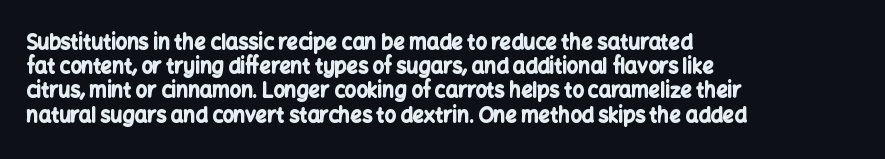
{"italic": "no", "bold": "yes", "underline": "no", "align": "left", "line_spacing_ratio": 1.21, "letter_spacing": "normal", "letter_spacing_em": 0.0, "glyph_px": 20}
